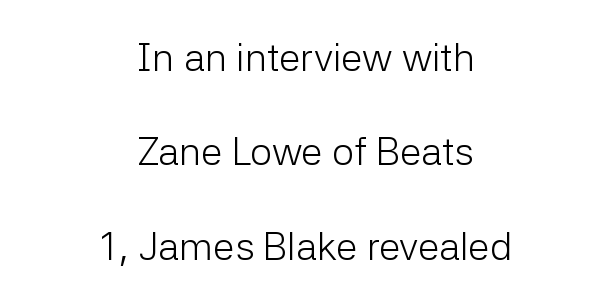
The image shows 39 px light sans-serif type, upright; set centered, loose line spacing (2.42x), normal letter spacing, not underlined; low stroke contrast and a medium x-height.
